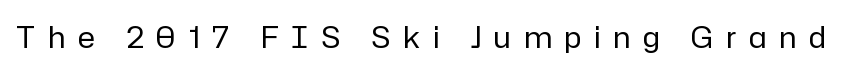
Q: Is the text bold? A: No.
Q: Is the text italic (slanted)? A: No, it is upright.
Q: Is the typeface a serif or a sans-serif typeface? A: Sans-serif.
Q: Is the text underlined? A: No.
Q: Is the spacing between letters normal or unusually wide? A: Unusually wide.
Q: Width (condensed, normal, or wide)? A: Normal.
Q: Stroke contrast? A: Low.
Q: x-height? A: Medium.
Q: Monospaced? A: No.
